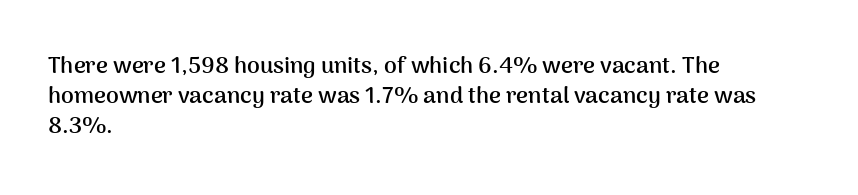
Q: Is the text bold? A: Yes.
Q: Is the text italic (slanted)? A: No, it is upright.
Q: Is the text underlined? A: No.
Q: How is the paragraph aligned? A: Left-aligned.
Q: Is the spacing between letters normal or unusually wide? A: Normal.
Q: Is the spacing between lines tight, normal or loose? A: Normal.
